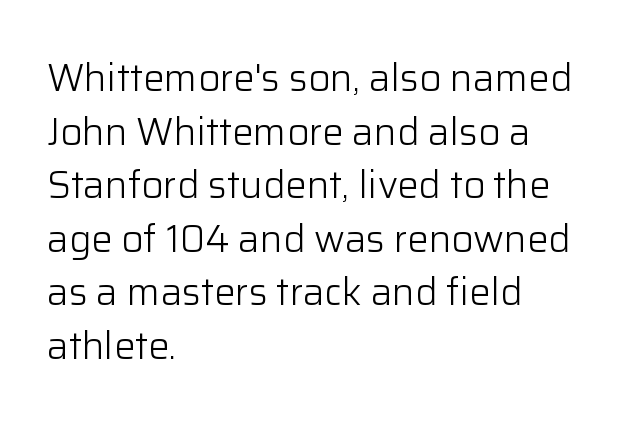
Q: Is the text bold? A: No.
Q: Is the text italic (slanted)? A: No, it is upright.
Q: Is the typeface a serif or a sans-serif typeface? A: Sans-serif.
Q: Is the text underlined? A: No.
Q: How is the paragraph aligned? A: Left-aligned.
Q: Is the spacing between letters normal or unusually wide? A: Normal.
Q: Is the spacing between lines tight, normal or loose? A: Normal.
Q: Width (condensed, normal, or wide)? A: Normal.
Q: Stroke contrast? A: Low.
Q: x-height? A: Medium.
Q: Monospaced? A: No.
